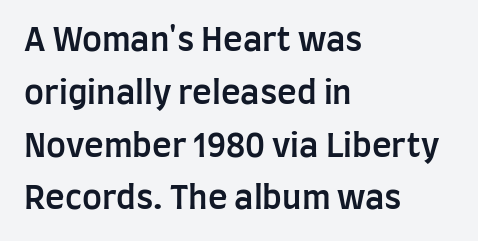
The image shows 33 px semibold, condensed sans-serif type, upright; set left-aligned, normal line spacing (1.6x), normal letter spacing, not underlined; low stroke contrast and a large x-height.
